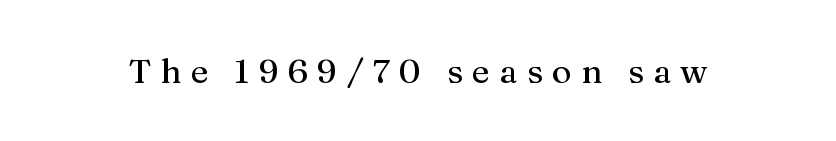
The image shows 34 px serif type, upright; set unusually wide letter spacing (+0.27 em), not underlined; medium stroke contrast and a medium x-height.
